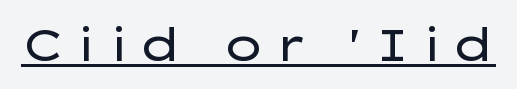
{"serif": "no", "italic": "no", "bold": "no", "weight": "regular", "width": "wide", "stroke_contrast": "low", "x_height": "medium", "monospaced": "no", "underline": "yes", "glyph_px": 45}
